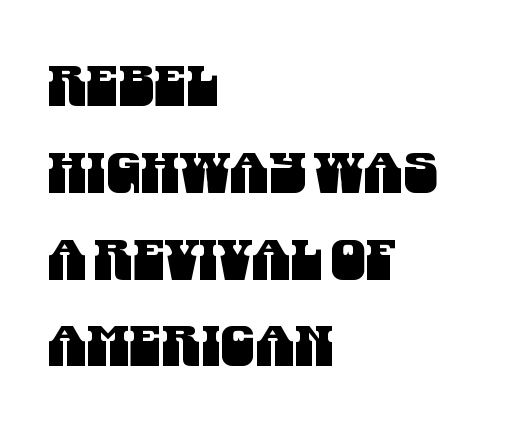
{"serif": "no", "width": "condensed", "stroke_contrast": "medium", "x_height": "large", "monospaced": "no", "underline": "no", "align": "left", "line_spacing": "normal", "line_spacing_ratio": 1.55, "letter_spacing": "normal", "letter_spacing_em": 0.0, "glyph_px": 56}
